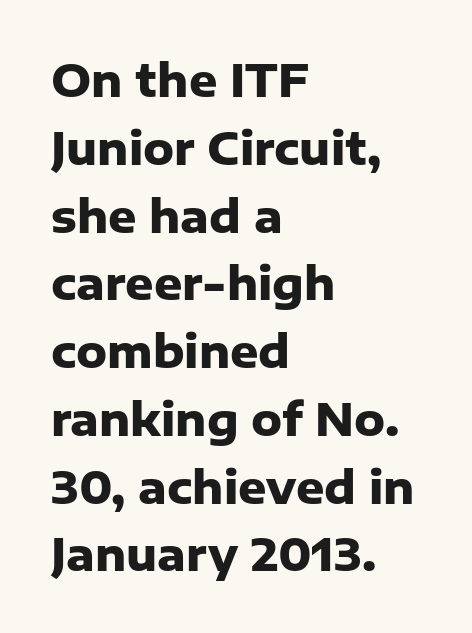
{"serif": "no", "italic": "no", "bold": "yes", "weight": "heavy", "width": "normal", "stroke_contrast": "low", "x_height": "medium", "monospaced": "no", "underline": "no", "align": "left", "line_spacing": "normal", "line_spacing_ratio": 1.54, "letter_spacing": "normal", "letter_spacing_em": 0.0, "glyph_px": 44}
